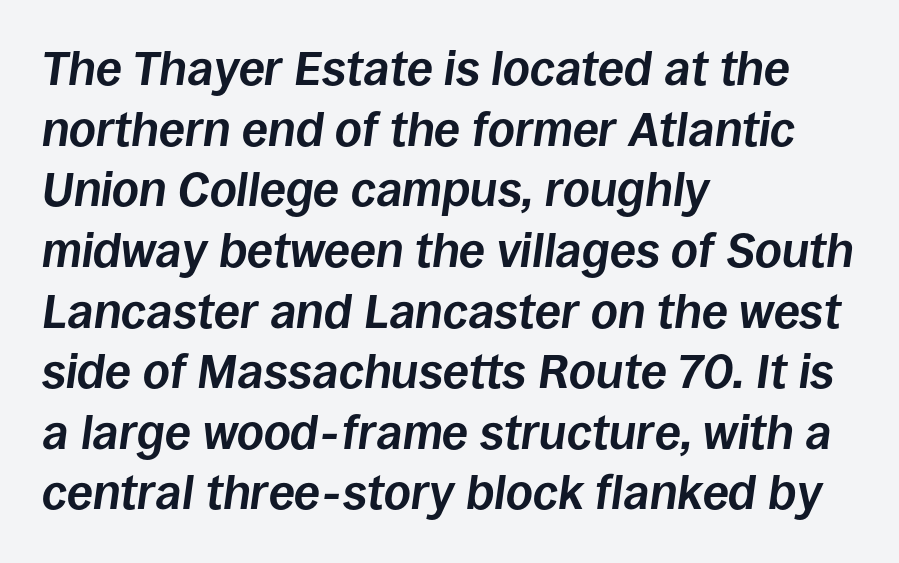
The image shows 47 px bold type, italic (leaning right); set left-aligned, normal line spacing (1.29x), normal letter spacing, not underlined; low stroke contrast and a large x-height.
